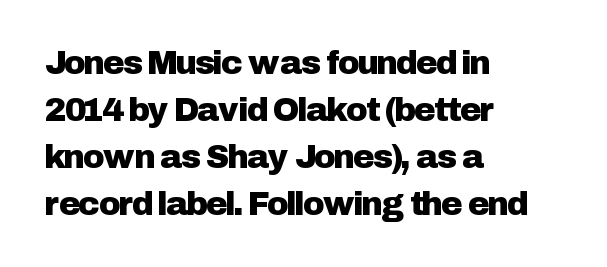
The image shows 33 px sans-serif type, upright; set left-aligned, normal line spacing (1.42x), normal letter spacing, not underlined; low stroke contrast and a medium x-height.
